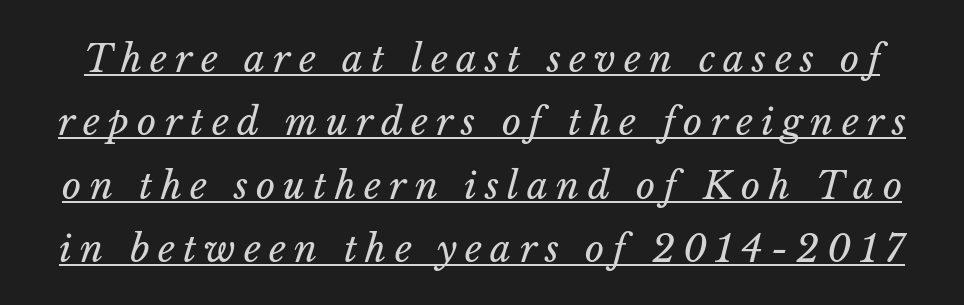
Looks like someone drew a line under every word here. The passage shown is typed in a proportional face where columns would drift. Slanted lettering throughout. This is not heavy type; no bold has been used. In terms of letterspacing, this is a distinctly airy, spread setting.
